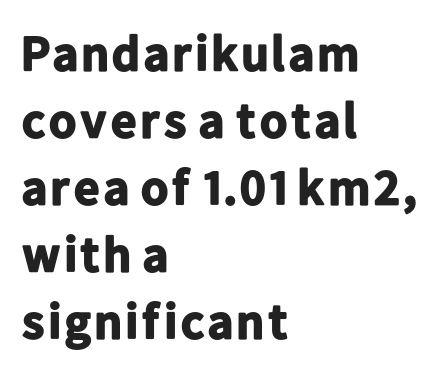
The image shows 50 px bold sans-serif type, upright; set left-aligned, normal line spacing (1.34x), normal letter spacing, not underlined; low stroke contrast and a medium x-height.
